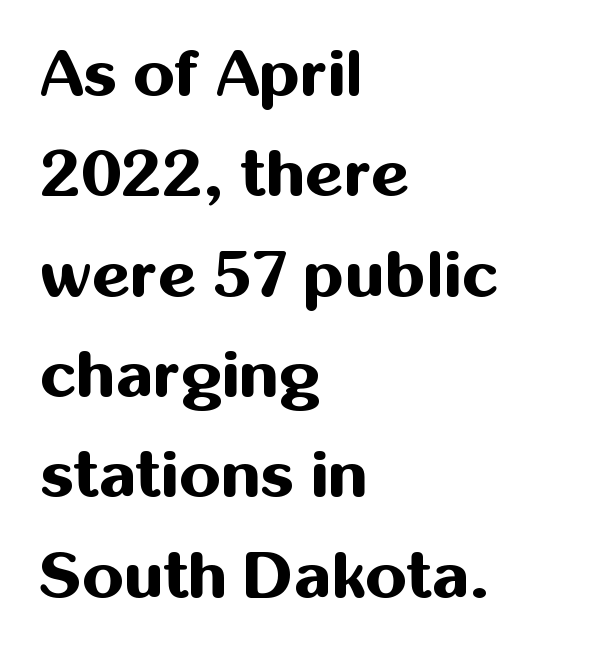
The image shows 66 px bold sans-serif type, upright; set left-aligned, normal line spacing (1.52x), normal letter spacing, not underlined; medium stroke contrast and a medium x-height.
